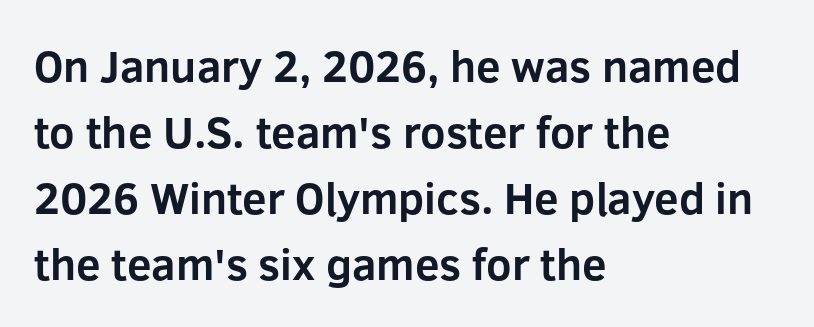
Q: Is the text bold? A: Yes.
Q: Is the text italic (slanted)? A: No, it is upright.
Q: Is the typeface a serif or a sans-serif typeface? A: Sans-serif.
Q: Is the text underlined? A: No.
Q: How is the paragraph aligned? A: Left-aligned.
Q: Is the spacing between letters normal or unusually wide? A: Normal.
Q: Is the spacing between lines tight, normal or loose? A: Normal.
Q: Width (condensed, normal, or wide)? A: Normal.
Q: Stroke contrast? A: Low.
Q: x-height? A: Medium.
Q: Monospaced? A: No.
